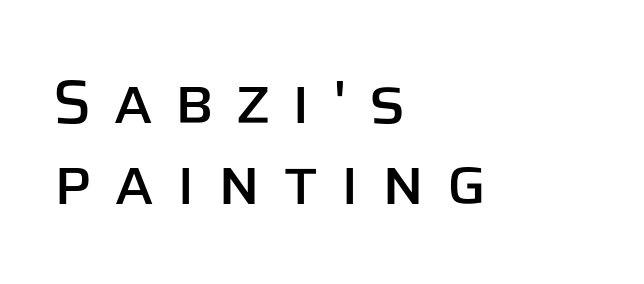
Q: Is the text italic (slanted)? A: No, it is upright.
Q: Is the typeface a serif or a sans-serif typeface? A: Sans-serif.
Q: Is the text underlined? A: No.
Q: How is the paragraph aligned? A: Left-aligned.
Q: Is the spacing between letters normal or unusually wide? A: Unusually wide.
Q: Is the spacing between lines tight, normal or loose? A: Normal.
Q: Width (condensed, normal, or wide)? A: Normal.
Q: Stroke contrast? A: Low.
Q: x-height? A: Large.
Q: Monospaced? A: No.
